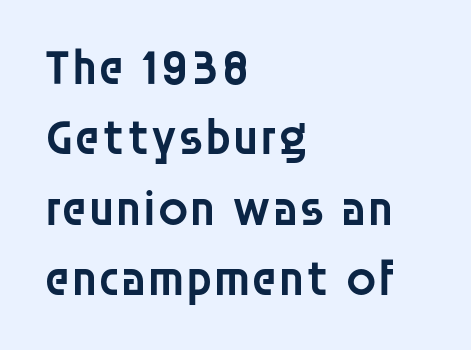
Q: Is the text bold? A: Semi-bold.
Q: Is the text italic (slanted)? A: No, it is upright.
Q: Is the typeface a serif or a sans-serif typeface? A: Sans-serif.
Q: Is the text underlined? A: No.
Q: How is the paragraph aligned? A: Left-aligned.
Q: Is the spacing between letters normal or unusually wide? A: Normal.
Q: Is the spacing between lines tight, normal or loose? A: Normal.
Q: Width (condensed, normal, or wide)? A: Normal.
Q: Stroke contrast? A: Low.
Q: x-height? A: Large.
Q: Monospaced? A: No.
